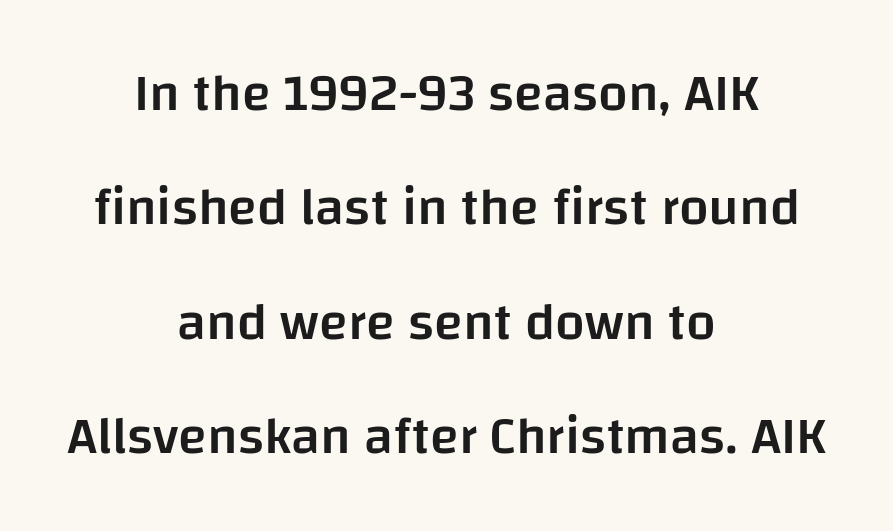
{"serif": "no", "italic": "no", "bold": "semi", "weight": "semibold", "width": "normal", "stroke_contrast": "low", "x_height": "large", "monospaced": "no", "underline": "no", "align": "center", "line_spacing": "loose", "line_spacing_ratio": 2.16, "letter_spacing": "normal", "letter_spacing_em": 0.0, "glyph_px": 53}
